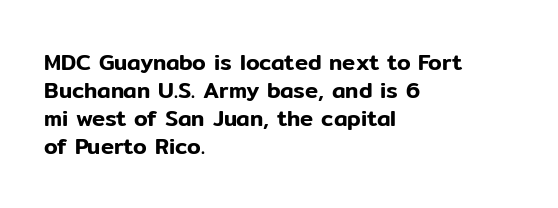
In terms of leading, this rendering sits right in the middle. Do the letters lean? They stand straight. These lines stack with their left ends in a neat column. The zone under the glyphs is completely vacant. The letters sit at their default tracking, neither squeezed nor spread.
